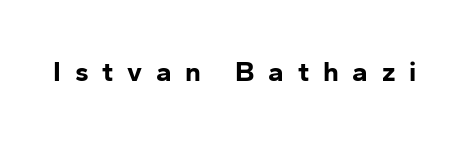
{"serif": "no", "italic": "no", "bold": "yes", "weight": "bold", "width": "normal", "stroke_contrast": "low", "x_height": "medium", "monospaced": "no", "underline": "no", "letter_spacing": "wide", "letter_spacing_em": 0.49, "glyph_px": 28}
